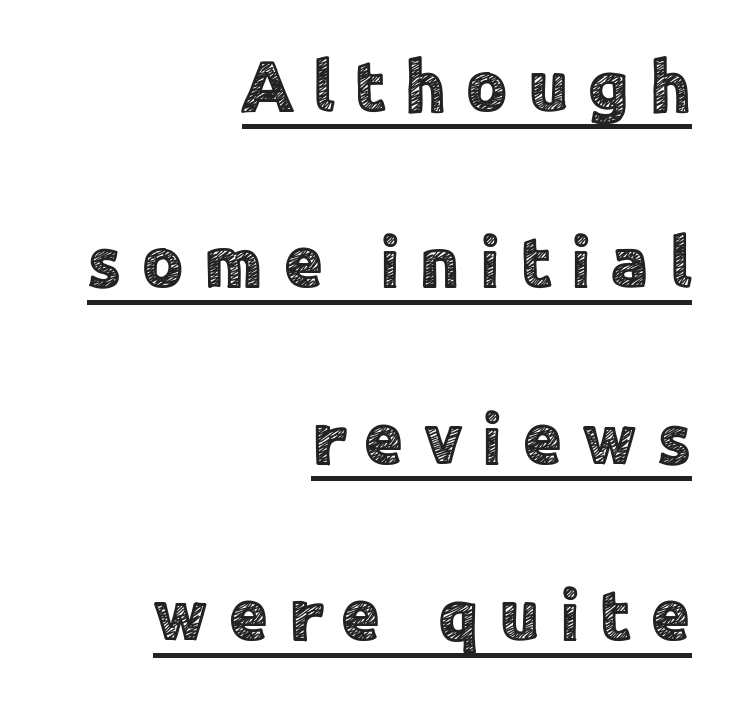
{"serif": "no", "italic": "no", "width": "normal", "x_height": "medium", "monospaced": "no", "underline": "yes", "align": "right", "line_spacing": "loose", "line_spacing_ratio": 2.45, "letter_spacing": "wide", "letter_spacing_em": 0.27, "glyph_px": 72}
